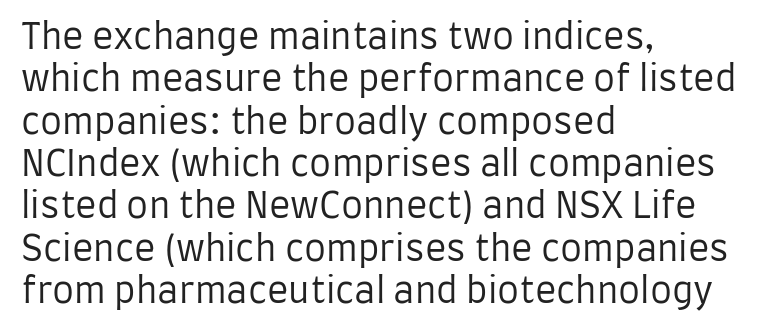
The image shows 35 px regular-weight, condensed sans-serif type, upright; set left-aligned, line spacing 1.21x, normal letter spacing, not underlined; low stroke contrast and a large x-height.
